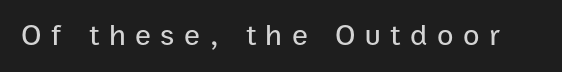
Proportional: the letters do not fall into vertical columns. Observe the absence of serifs on each vertical stroke in this sample. Here the glyphs are tracked loosely, breaking word shapes into spaced letters. The font's upright variant was chosen for this text.
